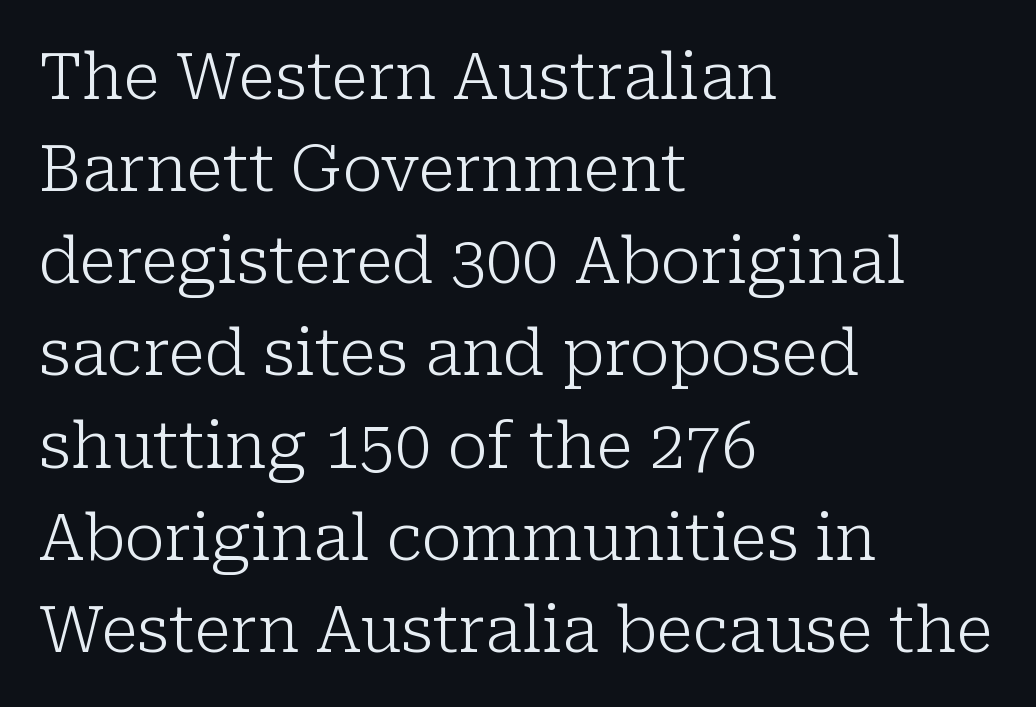
The paragraph has a hard left edge and a soft right edge. The space between consecutive lines is moderate. Vertical strokes here are truly vertical. The face looks like a standard text weight, possibly lighter. This sample has the flowing, uneven cadence of proportional lettering.
